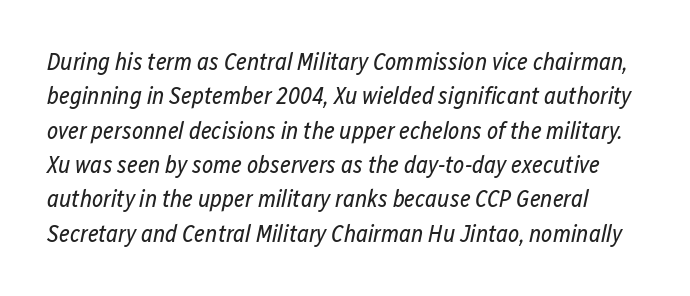
The image shows 24 px text type, italic (leaning right); set normal line spacing (1.43x), normal letter spacing, not underlined.
